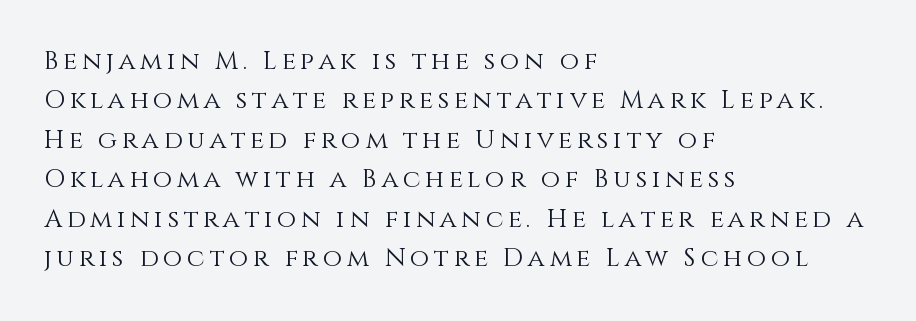
Q: Is the text bold? A: No.
Q: Is the text italic (slanted)? A: No, it is upright.
Q: Is the text underlined? A: No.
Q: How is the paragraph aligned? A: Left-aligned.
Q: Is the spacing between lines tight, normal or loose? A: Normal.
